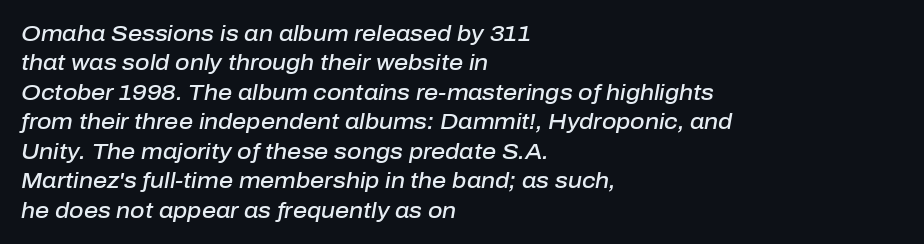
The image shows 22 px text type, italic (leaning right); set left-aligned, normal line spacing (1.34x), normal letter spacing, not underlined.
